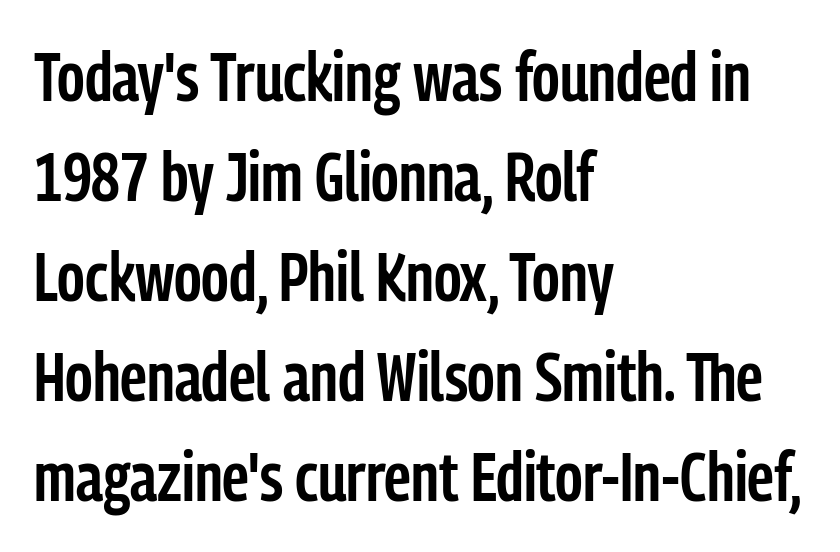
The image shows 69 px semibold, condensed sans-serif type, upright; set left-aligned, normal line spacing (1.45x), normal letter spacing, not underlined; low stroke contrast and a medium x-height.
